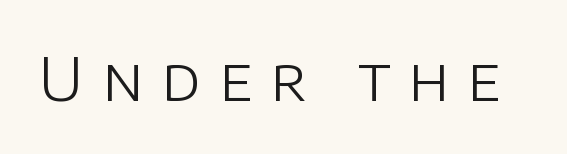
Q: Is the text bold? A: No.
Q: Is the text italic (slanted)? A: No, it is upright.
Q: Is the typeface a serif or a sans-serif typeface? A: Sans-serif.
Q: Is the text underlined? A: No.
Q: Is the spacing between letters normal or unusually wide? A: Unusually wide.
Q: Width (condensed, normal, or wide)? A: Normal.
Q: Stroke contrast? A: Low.
Q: x-height? A: Large.
Q: Monospaced? A: No.
